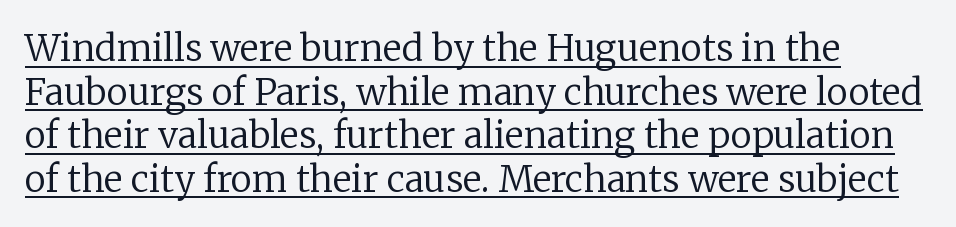
The image shows 36 px regular-weight serif type, upright; set left-aligned, line spacing 1.21x, normal letter spacing, underlined; low stroke contrast and a medium x-height.
